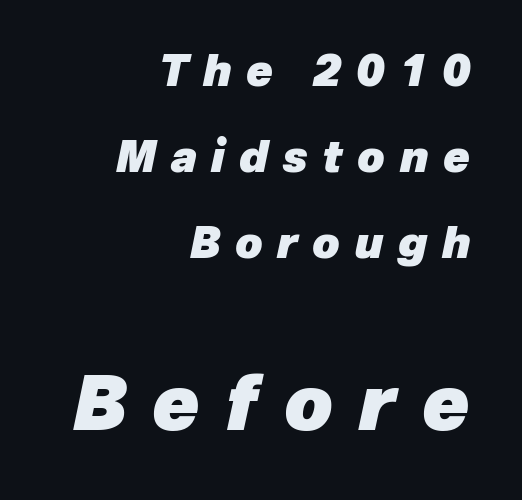
Q: Is the text bold? A: Yes.
Q: Is the text italic (slanted)? A: Yes, it leans right by about 12 degrees.
Q: Is the text underlined? A: No.
Q: How is the paragraph aligned? A: Right-aligned.
Q: Is the spacing between letters normal or unusually wide? A: Unusually wide.
Q: Is the spacing between lines tight, normal or loose? A: Loose.
Q: Which block of text is set in a larger size, the first (top) or the second (bottom)? A: The second (bottom) one.
Q: Width (condensed, normal, or wide)? A: Normal.
Q: Stroke contrast? A: Low.
Q: x-height? A: Medium.
Q: Monospaced? A: No.
